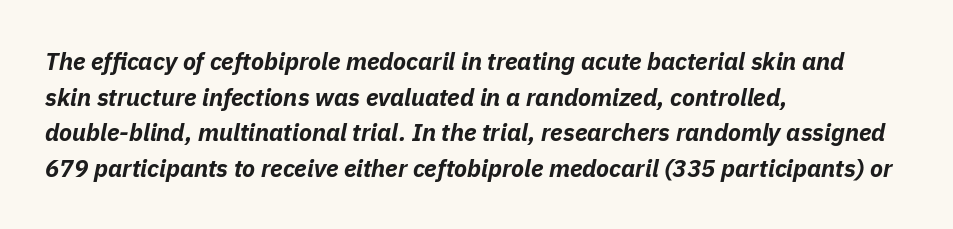
Q: Is the text bold? A: Yes.
Q: Is the text italic (slanted)? A: Yes, it leans right by about 11 degrees.
Q: Is the text underlined? A: No.
Q: How is the paragraph aligned? A: Left-aligned.
Q: Is the spacing between letters normal or unusually wide? A: Normal.
Q: Is the spacing between lines tight, normal or loose? A: Normal.
